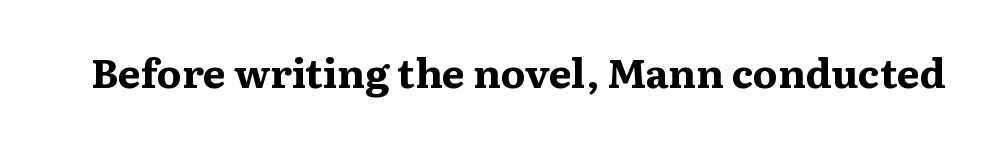
Q: Is the text bold? A: Yes.
Q: Is the text italic (slanted)? A: No, it is upright.
Q: Is the typeface a serif or a sans-serif typeface? A: Serif.
Q: Is the text underlined? A: No.
Q: Is the spacing between letters normal or unusually wide? A: Normal.
Q: Width (condensed, normal, or wide)? A: Wide.
Q: Stroke contrast? A: Medium.
Q: x-height? A: Medium.
Q: Monospaced? A: No.
